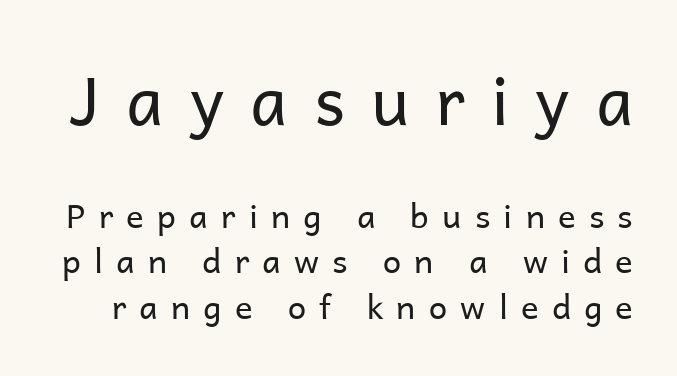
Q: Is the text bold? A: No.
Q: Is the text italic (slanted)? A: No, it is upright.
Q: Is the typeface a serif or a sans-serif typeface? A: Sans-serif.
Q: Is the text underlined? A: No.
Q: Is the spacing between letters normal or unusually wide? A: Unusually wide.
Q: Is the spacing between lines tight, normal or loose? A: Normal.
Q: Which block of text is set in a larger size, the first (top) or the second (bottom)? A: The first (top) one.
Q: Width (condensed, normal, or wide)? A: Normal.
Q: Stroke contrast? A: Low.
Q: x-height? A: Medium.
Q: Monospaced? A: No.
